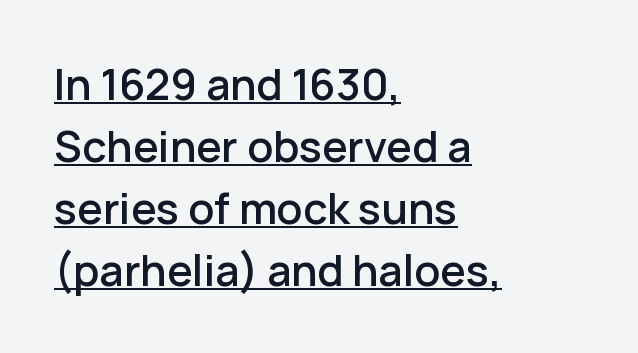
The image shows 43 px sans-serif type, upright; set left-aligned, normal line spacing (1.44x), normal letter spacing, underlined; low stroke contrast and a medium x-height.
